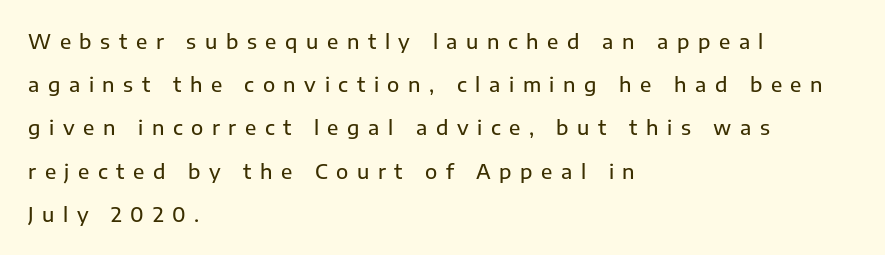
The image shows 20 px text type, upright; set left-aligned, loose line spacing (2.16x), unusually wide letter spacing (+0.43 em), not underlined.
